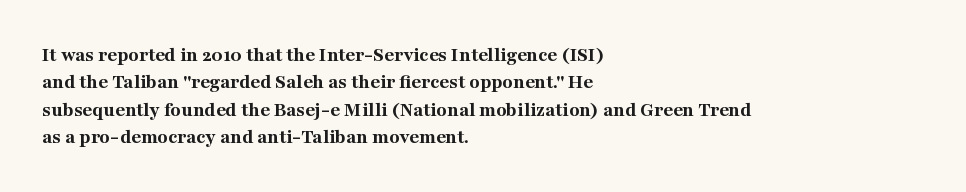
Q: Is the text bold? A: Yes.
Q: Is the text italic (slanted)? A: No, it is upright.
Q: Is the text underlined? A: No.
Q: How is the paragraph aligned? A: Left-aligned.
Q: Is the spacing between letters normal or unusually wide? A: Normal.
Q: Is the spacing between lines tight, normal or loose? A: Normal.
